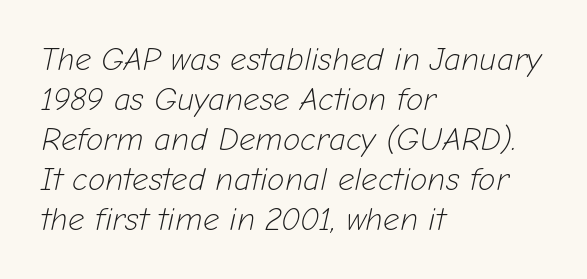
The zone under the glyphs is completely vacant. Bold? No — there's no thickening of the strokes. Character widths vary here, with narrow letters taking less room than wide ones. Summary of vertical rhythm: regular, with standard interline spacing. Standard letterfit; no display-style spreading of the glyphs.
